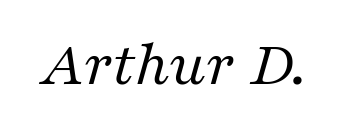
Q: Is the text bold? A: No.
Q: Is the text italic (slanted)? A: Yes, it leans right by about 16 degrees.
Q: Is the typeface a serif or a sans-serif typeface? A: Serif.
Q: Is the text underlined? A: No.
Q: Is the spacing between letters normal or unusually wide? A: Normal.
Q: Width (condensed, normal, or wide)? A: Normal.
Q: Stroke contrast? A: Medium.
Q: x-height? A: Medium.
Q: Monospaced? A: No.
